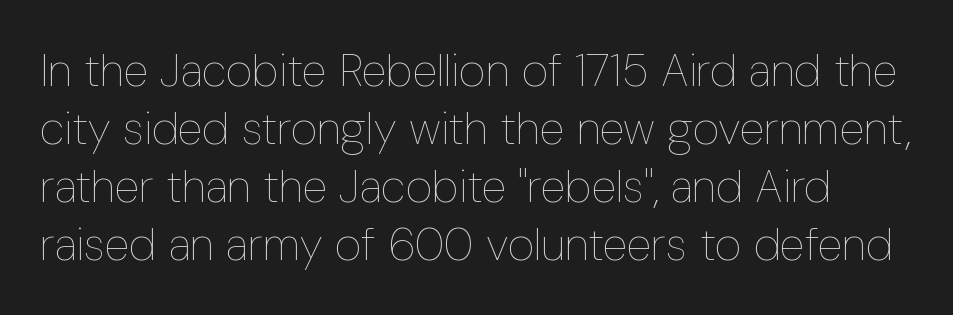
{"italic": "no", "bold": "no", "weight": "thin", "width": "condensed", "stroke_contrast": "low", "x_height": "medium", "monospaced": "no", "underline": "no", "line_spacing": "normal", "line_spacing_ratio": 1.26, "letter_spacing": "normal", "letter_spacing_em": 0.0, "glyph_px": 46}
